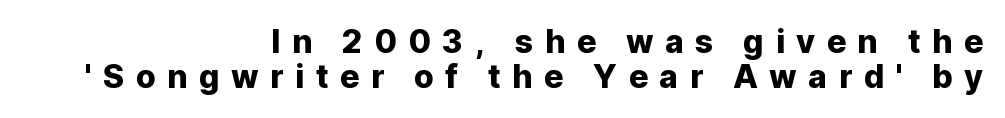
The lettering stays uniformly vertical, giving the passage a roman look. You can tell from the bare stems that sans-serif type was used. Each letter keeps its own natural width here, so spacing adapts to shape. There is plenty of visible air inserted between adjacent glyphs.
